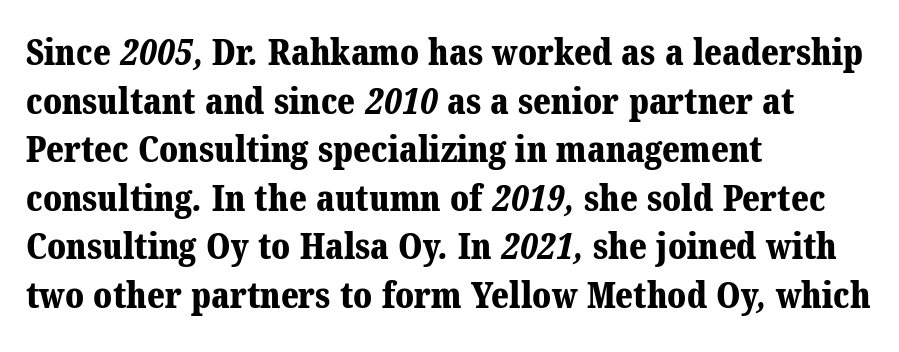
These lines are rendered in a variable-pitch font. This rendering uses left alignment, leaving the right contour irregular. Clear beneath every line of the passage. Letter spacing: default. This rendering employs a face with finishing strokes, i.e., a serif.
